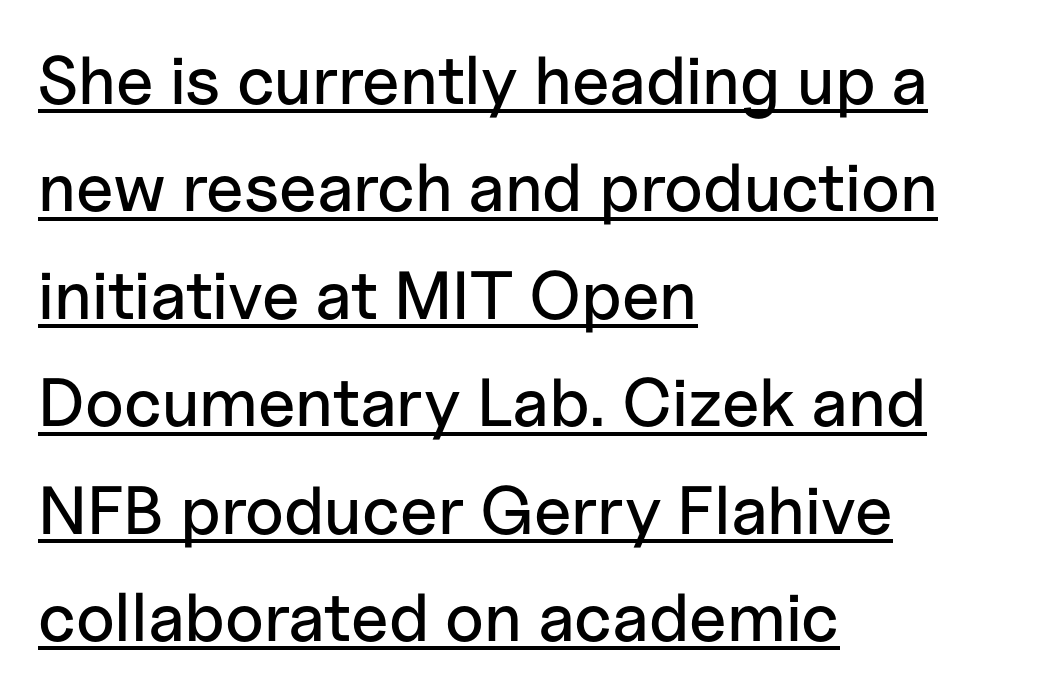
If you measured baseline to baseline, you'd find a middling distance. Think of a printed novel: that variable character pitch is what you see here. The typography opts for an upright posture over an oblique one. Short and long lines alike share a common starting point at left.
